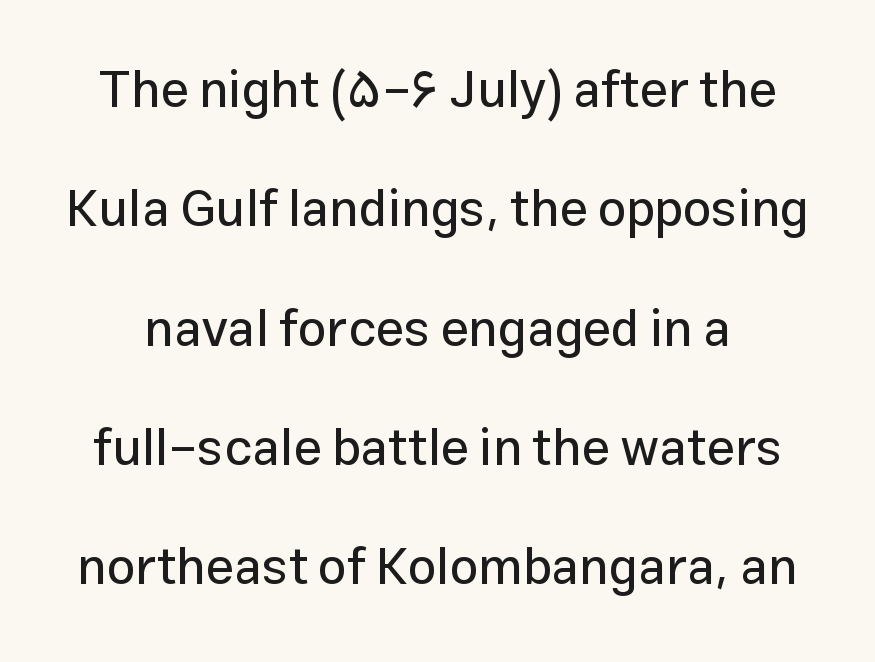
The image shows 51 px sans-serif type, upright; set loose line spacing (2.34x), normal letter spacing, not underlined; low stroke contrast and a medium x-height.
